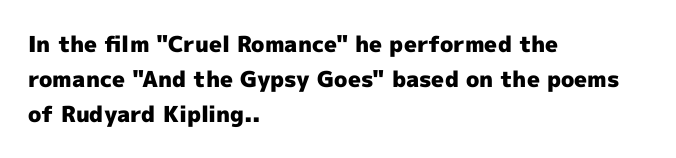
{"italic": "no", "bold": "yes", "underline": "no", "align": "left", "line_spacing": "normal", "line_spacing_ratio": 1.59, "letter_spacing": "normal", "letter_spacing_em": 0.0, "glyph_px": 22}
